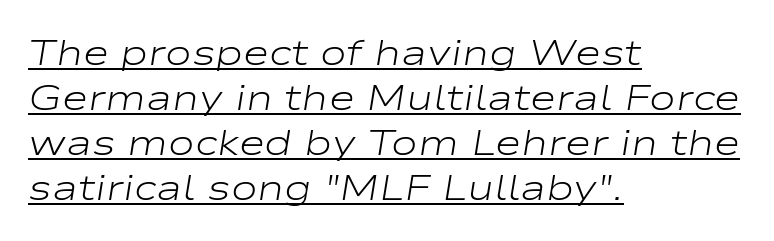
{"italic": "yes", "lean": "right", "slant_degrees": 9, "bold": "no", "weight": "light", "width": "wide", "stroke_contrast": "low", "x_height": "medium", "monospaced": "no", "underline": "yes", "align": "left", "line_spacing": "normal", "line_spacing_ratio": 1.25, "letter_spacing": "normal", "letter_spacing_em": 0.0, "glyph_px": 36}
